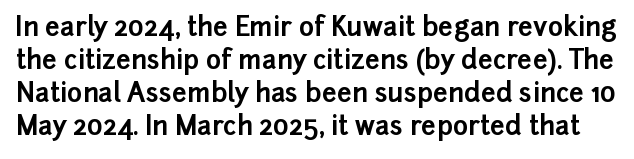
Q: Is the text bold? A: Yes.
Q: Is the text italic (slanted)? A: No, it is upright.
Q: Is the text underlined? A: No.
Q: Is the spacing between letters normal or unusually wide? A: Normal.
Q: Is the spacing between lines tight, normal or loose? A: Normal.
